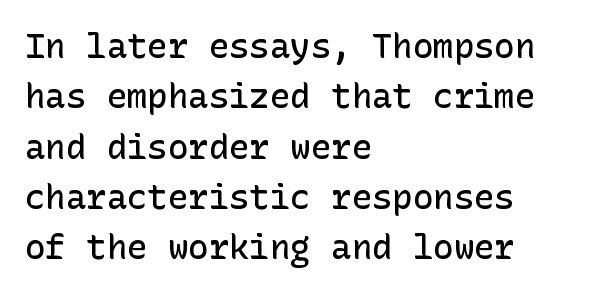
The image shows 34 px semibold sans-serif type, upright; set left-aligned, normal line spacing (1.48x), normal letter spacing, not underlined; low stroke contrast and a medium x-height.
